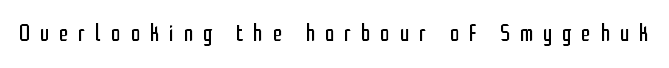
{"italic": "no", "bold": "no", "underline": "no", "letter_spacing": "wide", "letter_spacing_em": 0.41, "glyph_px": 24}
